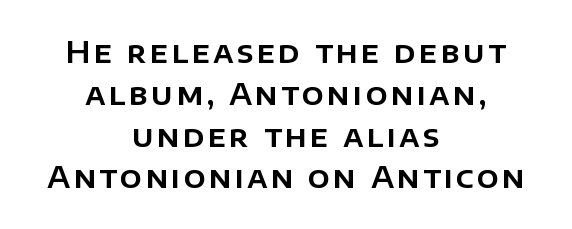
The image shows 29 px sans-serif type, upright; set centered, normal line spacing (1.44x), not underlined; low stroke contrast and a large x-height.
